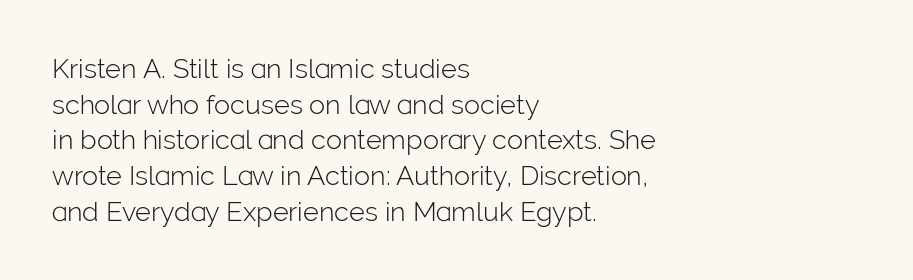
Q: Is the text bold? A: No.
Q: Is the text italic (slanted)? A: No, it is upright.
Q: Is the text underlined? A: No.
Q: How is the paragraph aligned? A: Left-aligned.
Q: Is the spacing between letters normal or unusually wide? A: Normal.
Q: Is the spacing between lines tight, normal or loose? A: Normal.
